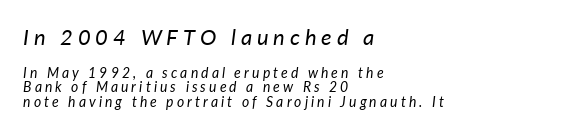
{"italic": "yes", "lean": "right", "slant_degrees": 7, "bold": "no", "underline": "no", "align": "left", "line_spacing": "tight", "line_spacing_ratio": 1.05, "letter_spacing": "wide", "letter_spacing_em": 0.22, "larger_block": "first", "size_ratio": 1.57, "glyph_px": 22}
